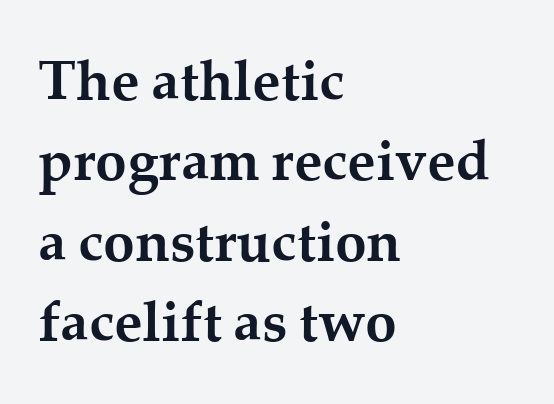
Q: Is the text bold? A: Yes.
Q: Is the text italic (slanted)? A: No, it is upright.
Q: Is the typeface a serif or a sans-serif typeface? A: Serif.
Q: Is the text underlined? A: No.
Q: How is the paragraph aligned? A: Left-aligned.
Q: Is the spacing between letters normal or unusually wide? A: Normal.
Q: Is the spacing between lines tight, normal or loose? A: Normal.
Q: Width (condensed, normal, or wide)? A: Normal.
Q: Stroke contrast? A: Medium.
Q: x-height? A: Medium.
Q: Monospaced? A: No.
